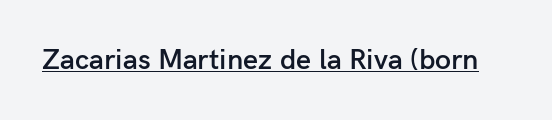
{"serif": "no", "italic": "no", "bold": "semi", "weight": "semibold", "width": "normal", "stroke_contrast": "low", "x_height": "medium", "monospaced": "no", "underline": "yes", "letter_spacing": "normal", "letter_spacing_em": 0.0, "glyph_px": 29}
